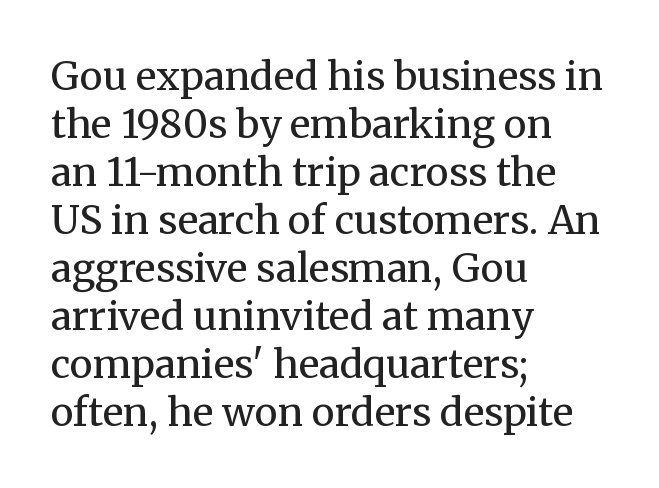
The image shows 39 px regular-weight serif type, upright; set left-aligned, line spacing 1.23x, normal letter spacing, not underlined; medium stroke contrast and a medium x-height.
